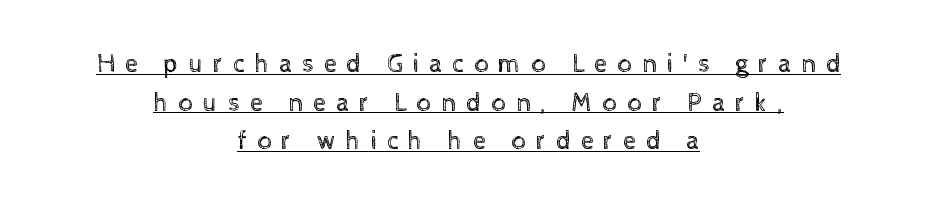
Tracking here is generous; glyphs stand well apart from one another. Students, observe the line beneath the letters — that is underlining. Italic? Not at all — the glyphs are vertical. One-word summary of the alignment: center. The passage shown stacks its lines at a standard gap. These glyphs show unthickened strokes, regular width or finer.
